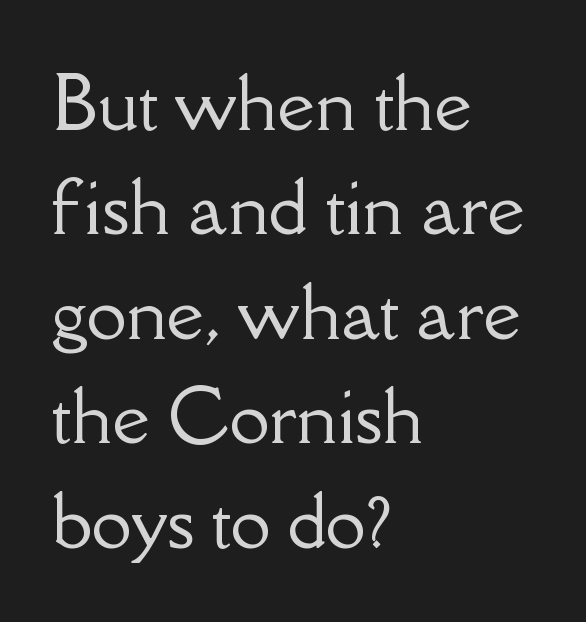
{"serif": "yes", "italic": "no", "width": "normal", "stroke_contrast": "low", "x_height": "small", "monospaced": "no", "underline": "no", "align": "left", "line_spacing": "normal", "line_spacing_ratio": 1.45, "letter_spacing": "normal", "letter_spacing_em": 0.0, "glyph_px": 72}
